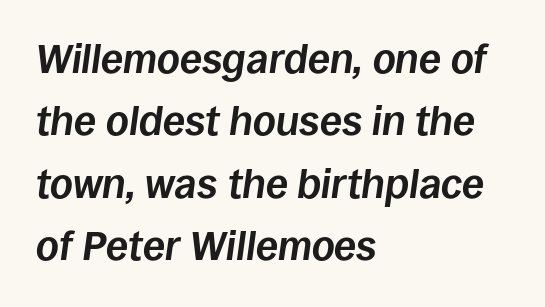
{"italic": "yes", "lean": "right", "slant_degrees": 8, "bold": "yes", "weight": "bold", "width": "normal", "stroke_contrast": "low", "x_height": "large", "monospaced": "no", "underline": "no", "align": "left", "line_spacing": "normal", "line_spacing_ratio": 1.56, "letter_spacing": "normal", "letter_spacing_em": 0.0, "glyph_px": 40}
